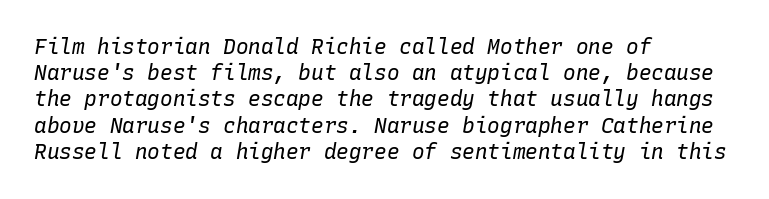
{"italic": "yes", "lean": "right", "slant_degrees": 10, "bold": "no", "underline": "no", "align": "left", "line_spacing": "normal", "line_spacing_ratio": 1.25, "letter_spacing": "normal", "letter_spacing_em": 0.0, "glyph_px": 21}
